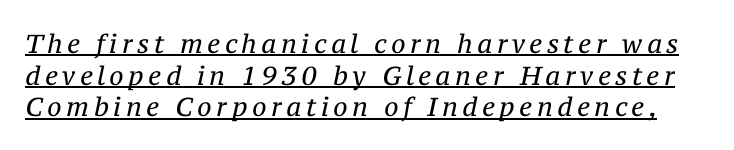
Q: Is the text bold? A: No.
Q: Is the text italic (slanted)? A: Yes, it leans right by about 12 degrees.
Q: Is the text underlined? A: Yes.
